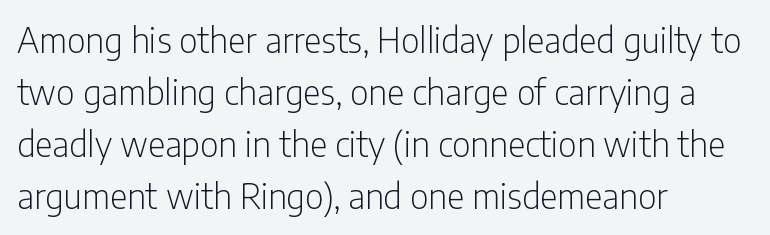
Q: Is the text bold? A: No.
Q: Is the text italic (slanted)? A: No, it is upright.
Q: Is the typeface a serif or a sans-serif typeface? A: Sans-serif.
Q: Is the text underlined? A: No.
Q: How is the paragraph aligned? A: Left-aligned.
Q: Is the spacing between letters normal or unusually wide? A: Normal.
Q: Is the spacing between lines tight, normal or loose? A: Normal.
Q: Width (condensed, normal, or wide)? A: Condensed.
Q: Stroke contrast? A: Low.
Q: x-height? A: Medium.
Q: Monospaced? A: No.
